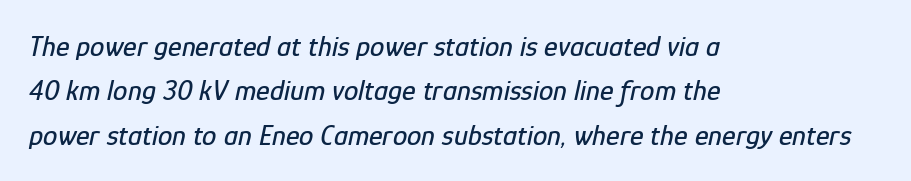
The image shows 29 px condensed type, italic (leaning right); set left-aligned, normal line spacing (1.53x), normal letter spacing, not underlined; low stroke contrast and a medium x-height.
